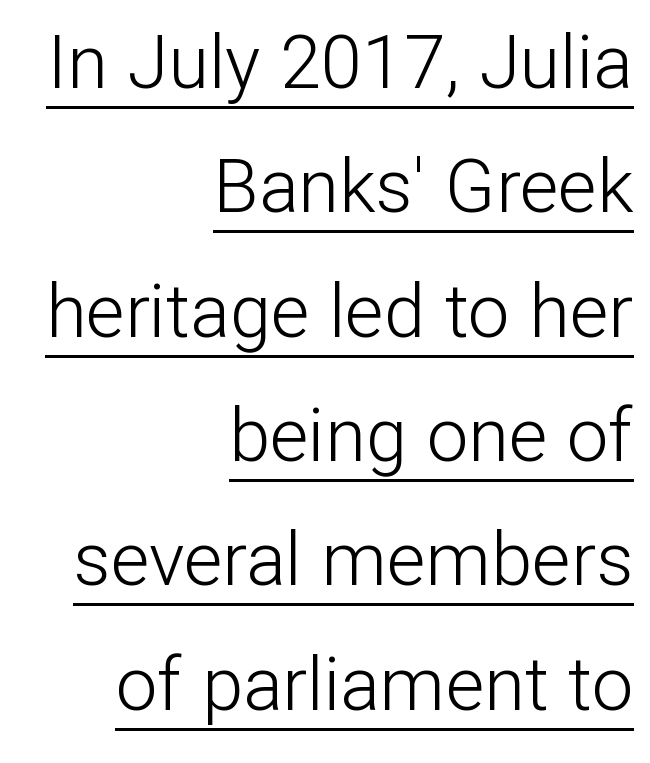
{"serif": "no", "italic": "no", "bold": "no", "weight": "light", "width": "normal", "stroke_contrast": "low", "x_height": "medium", "monospaced": "no", "underline": "yes", "align": "right", "line_spacing": "normal", "line_spacing_ratio": 1.68, "letter_spacing": "normal", "letter_spacing_em": 0.0, "glyph_px": 74}
